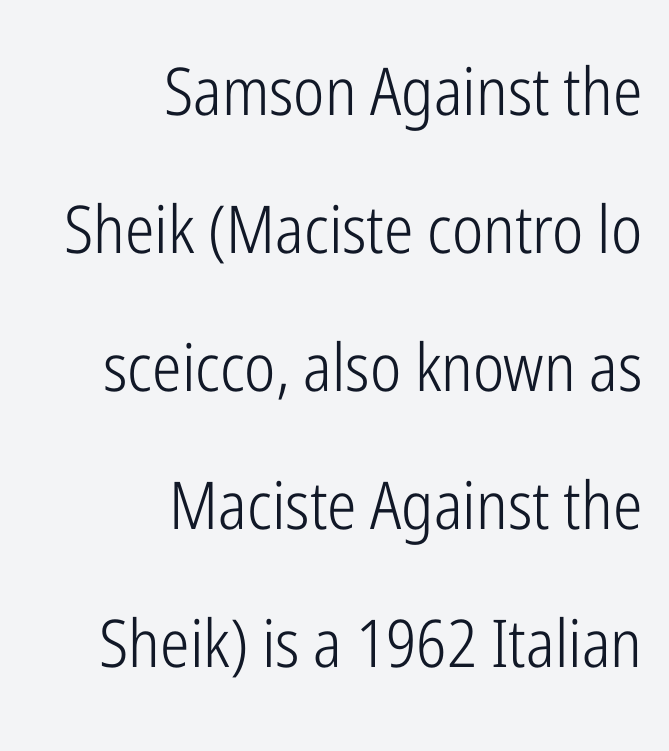
The letterforms sit at book weight or below. You could not count columns in this text — the font is proportionally spaced. When letters stand straight like this, we call the style roman or upright. The foot of each line stays bare and open. Observe the absence of serifs on each vertical stroke in this sample.
